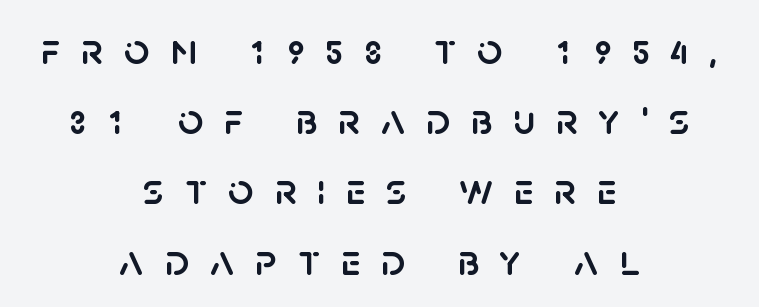
{"serif": "no", "italic": "no", "width": "normal", "stroke_contrast": "low", "x_height": "large", "monospaced": "no", "underline": "no", "align": "center", "line_spacing": "normal", "line_spacing_ratio": 1.56, "letter_spacing": "wide", "letter_spacing_em": 0.46, "glyph_px": 45}
